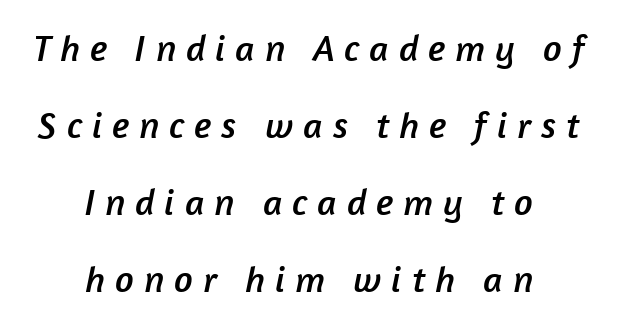
The image shows 37 px sans-serif type; set centered, loose line spacing (2.08x), unusually wide letter spacing (+0.27 em), not underlined; low stroke contrast and a medium x-height.
